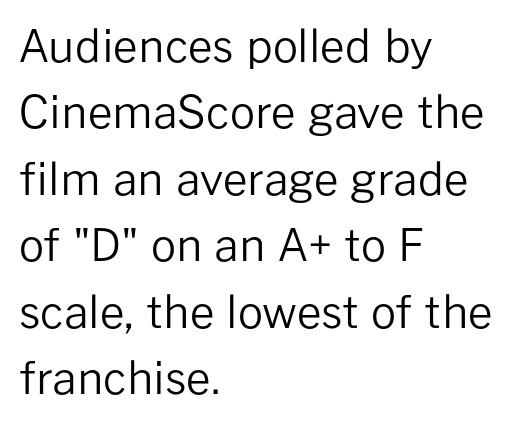
The image shows 44 px regular-weight sans-serif type, upright; set left-aligned, normal line spacing (1.51x), normal letter spacing, not underlined; low stroke contrast and a medium x-height.
